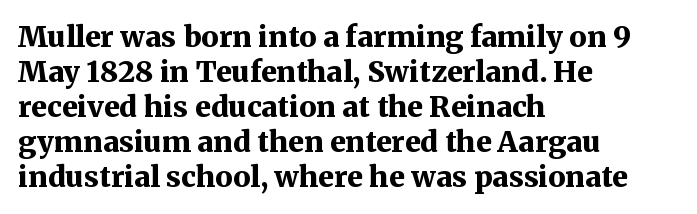
The image shows 29 px bold serif type, upright; set left-aligned, line spacing 1.21x, normal letter spacing, not underlined; medium stroke contrast and a medium x-height.
